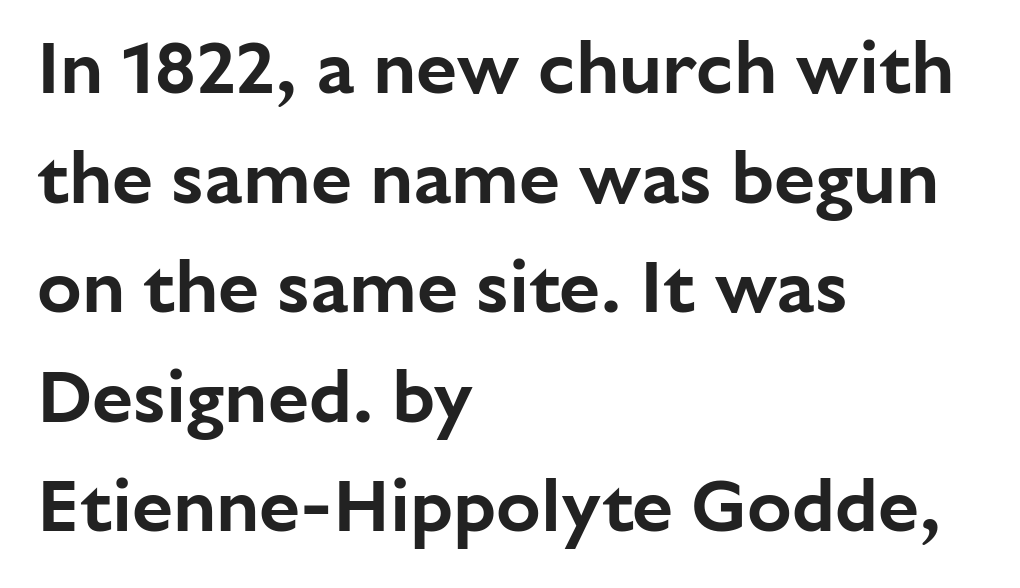
Q: Is the text italic (slanted)? A: No, it is upright.
Q: Is the typeface a serif or a sans-serif typeface? A: Sans-serif.
Q: Is the text underlined? A: No.
Q: How is the paragraph aligned? A: Left-aligned.
Q: Is the spacing between letters normal or unusually wide? A: Normal.
Q: Is the spacing between lines tight, normal or loose? A: Normal.
Q: Width (condensed, normal, or wide)? A: Normal.
Q: Stroke contrast? A: Low.
Q: x-height? A: Medium.
Q: Monospaced? A: No.
